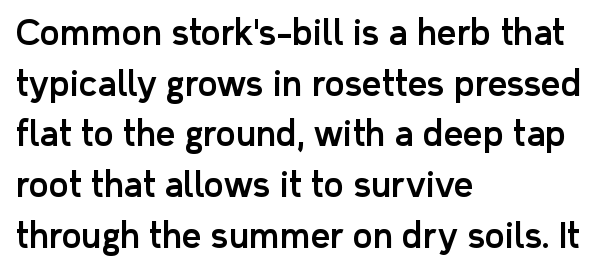
{"serif": "no", "italic": "no", "width": "normal", "stroke_contrast": "low", "x_height": "medium", "monospaced": "no", "underline": "no", "align": "left", "line_spacing": "normal", "line_spacing_ratio": 1.49, "letter_spacing": "normal", "letter_spacing_em": 0.0, "glyph_px": 34}
